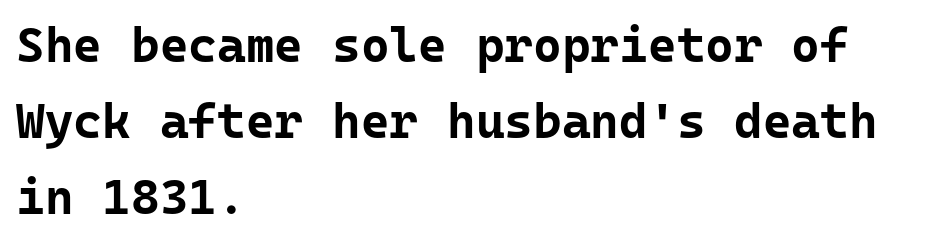
{"serif": "no", "italic": "no", "bold": "yes", "weight": "bold", "width": "normal", "stroke_contrast": "low", "x_height": "medium", "monospaced": "yes", "underline": "no", "align": "left", "line_spacing": "normal", "line_spacing_ratio": 1.55, "letter_spacing": "normal", "letter_spacing_em": 0.0, "glyph_px": 49}
